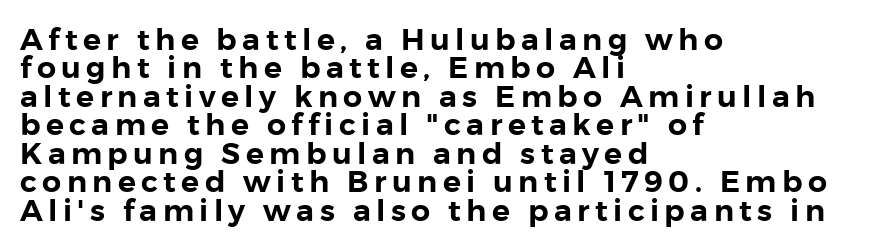
The image shows 30 px sans-serif type, upright; set left-aligned, tight line spacing (0.95x), not underlined; low stroke contrast and a medium x-height.
